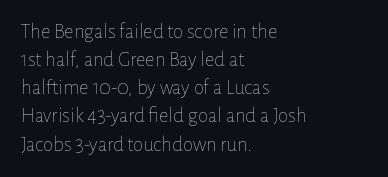
{"italic": "no", "bold": "no", "underline": "no", "align": "left", "line_spacing": "normal", "line_spacing_ratio": 1.34, "letter_spacing": "normal", "letter_spacing_em": 0.0, "glyph_px": 21}
